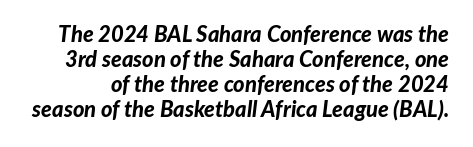
{"italic": "yes", "lean": "right", "slant_degrees": 7, "bold": "yes", "underline": "no", "line_spacing": "tight", "line_spacing_ratio": 1.14, "letter_spacing": "normal", "letter_spacing_em": 0.0, "glyph_px": 22}
